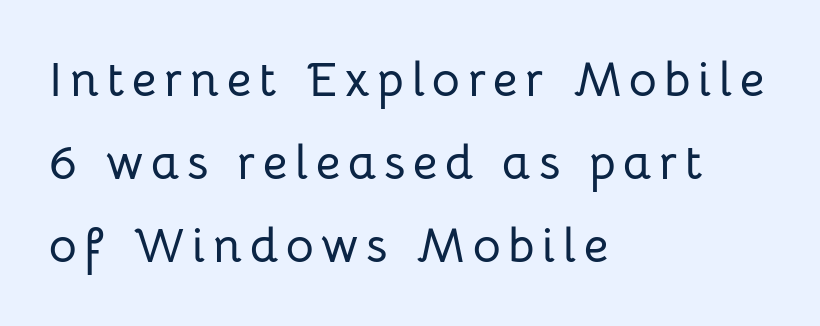
The rag falls on the right side of this text block. Is this a sans? Yes — the strokes have no serifs. The letters advance in unequal steps, a hallmark of proportional type. Just letters on the line, the space beneath them empty. The letters stand straight up with perfectly vertical stems.
